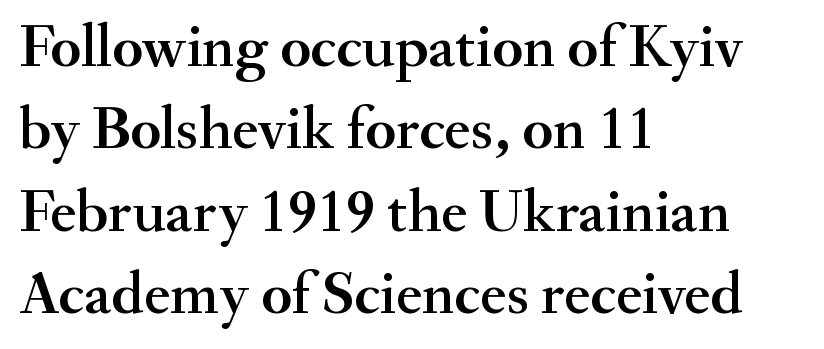
Q: Is the text italic (slanted)? A: No, it is upright.
Q: Is the typeface a serif or a sans-serif typeface? A: Serif.
Q: Is the text underlined? A: No.
Q: How is the paragraph aligned? A: Left-aligned.
Q: Is the spacing between letters normal or unusually wide? A: Normal.
Q: Is the spacing between lines tight, normal or loose? A: Normal.
Q: Width (condensed, normal, or wide)? A: Normal.
Q: Stroke contrast? A: Medium.
Q: x-height? A: Small.
Q: Monospaced? A: No.
